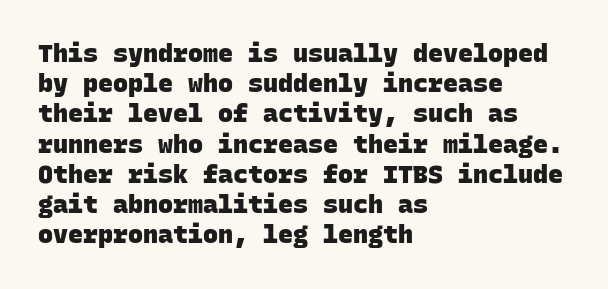
The image shows 25 px bold type; set left-aligned, line spacing 1.21x, normal letter spacing, not underlined.
